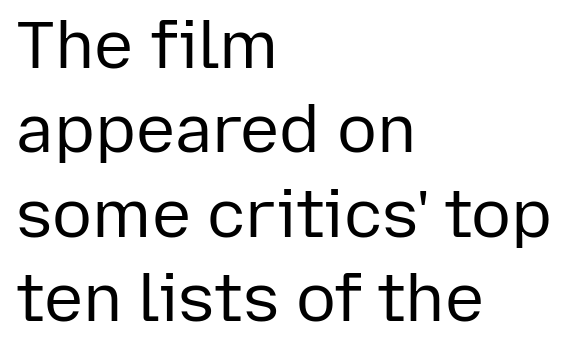
Q: Is the text bold? A: No.
Q: Is the text italic (slanted)? A: No, it is upright.
Q: Is the typeface a serif or a sans-serif typeface? A: Sans-serif.
Q: Is the text underlined? A: No.
Q: How is the paragraph aligned? A: Left-aligned.
Q: Is the spacing between letters normal or unusually wide? A: Normal.
Q: Is the spacing between lines tight, normal or loose? A: Normal.
Q: Width (condensed, normal, or wide)? A: Normal.
Q: Stroke contrast? A: Low.
Q: x-height? A: Medium.
Q: Monospaced? A: No.
